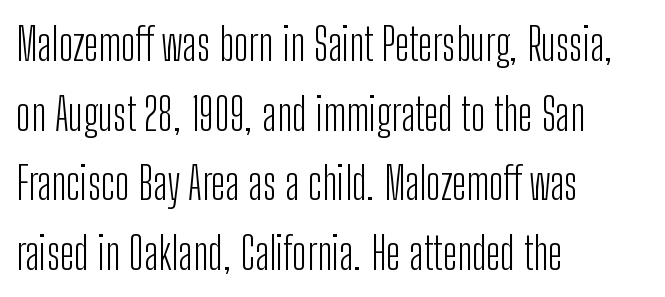
Regular leading. Is this a fixed-width face? No — the glyphs have proportional, varying widths. No heavy texture on the line: the type isn't bold. Words appear dense and cohesive because spacing is normal.
